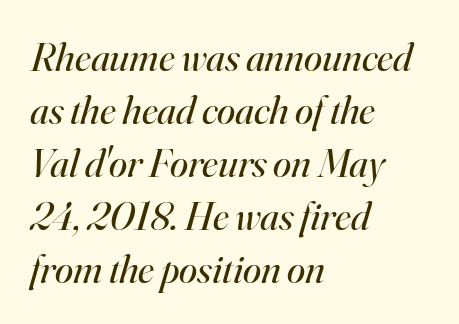
The image shows 41 px regular-weight serif type, italic (leaning right); set left-aligned, normal line spacing (1.29x), normal letter spacing, not underlined; high stroke contrast and a small x-height.
